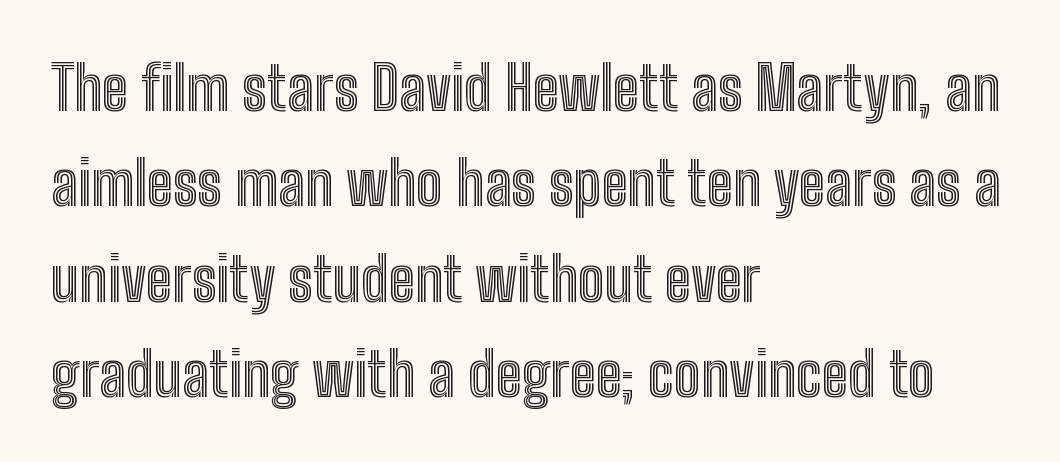
The image shows 60 px condensed type, upright; set left-aligned, normal line spacing (1.59x), normal letter spacing, not underlined; a medium x-height.
